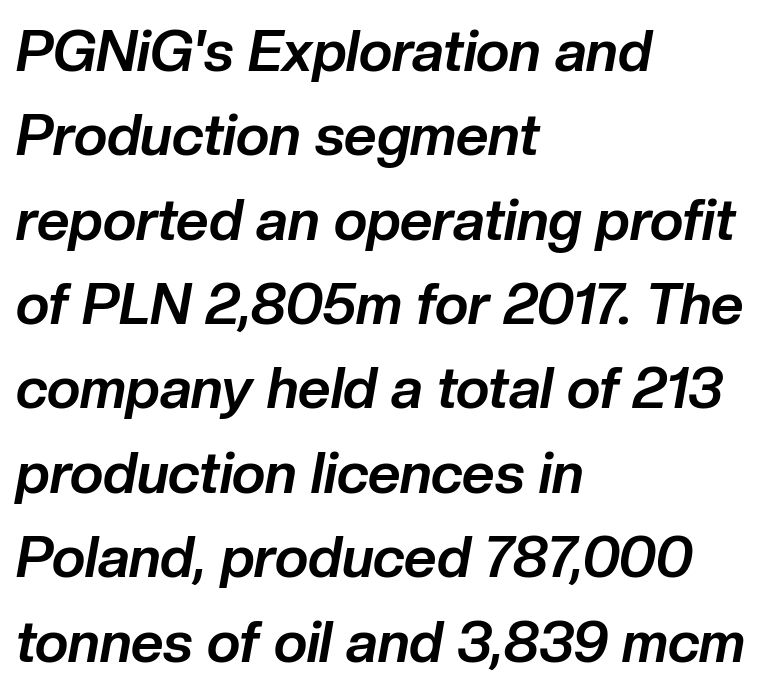
The image shows 57 px bold type, italic (leaning right); set left-aligned, normal line spacing (1.48x), normal letter spacing, not underlined; low stroke contrast and a medium x-height.
